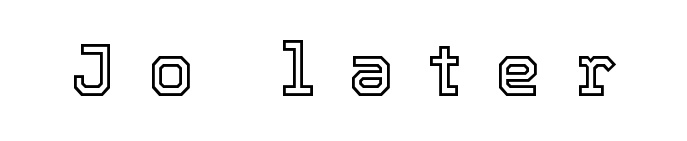
The image shows 73 px text type, upright; set unusually wide letter spacing (+0.46 em), not underlined; a medium x-height.
